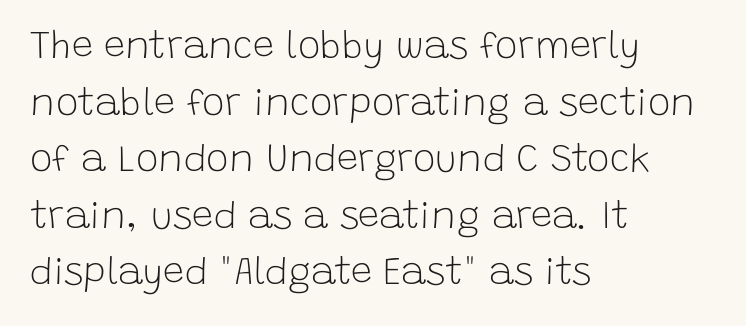
This block has exactly the height ordinary leading produces. Visually the block forms a straight wall on the left and a jagged coastline on the right. Is the type heavy? It reads as light-to-regular instead. Looks like regular typesetting: each glyph gets only the width it needs. Stroke terminals: plain, sans-serif.
